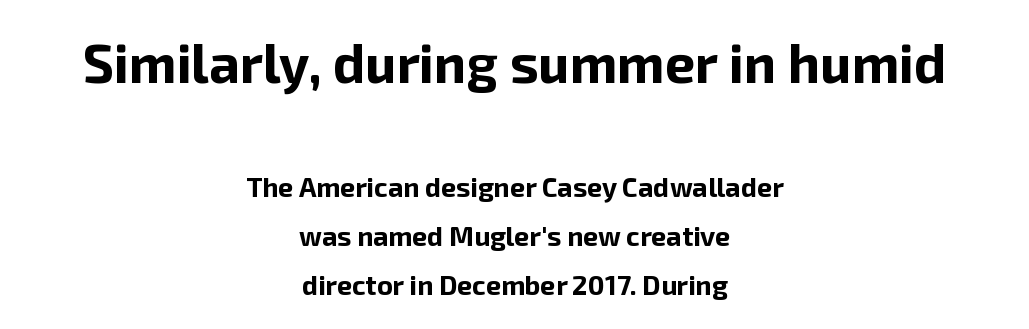
{"serif": "no", "italic": "no", "bold": "yes", "weight": "bold", "width": "normal", "stroke_contrast": "low", "x_height": "medium", "monospaced": "no", "underline": "no", "align": "center", "line_spacing_ratio": 1.81, "letter_spacing": "normal", "letter_spacing_em": 0.0, "larger_block": "first", "size_ratio": 2.0, "glyph_px": 54}
